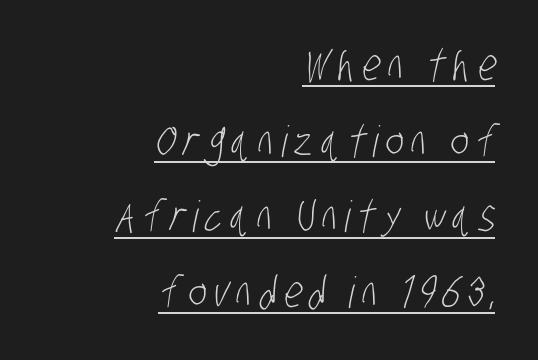
{"serif": "no", "bold": "no", "weight": "light", "width": "condensed", "stroke_contrast": "low", "x_height": "large", "monospaced": "no", "underline": "yes", "align": "right", "line_spacing_ratio": 1.76, "glyph_px": 43}
